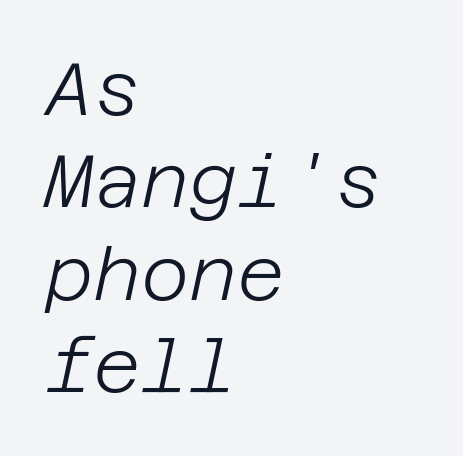
Q: Is the text bold? A: No.
Q: Is the text italic (slanted)? A: Yes, it leans right by about 12 degrees.
Q: Is the text underlined? A: No.
Q: How is the paragraph aligned? A: Left-aligned.
Q: Is the spacing between letters normal or unusually wide? A: Normal.
Q: Is the spacing between lines tight, normal or loose? A: Normal.
Q: Width (condensed, normal, or wide)? A: Normal.
Q: Stroke contrast? A: Low.
Q: x-height? A: Large.
